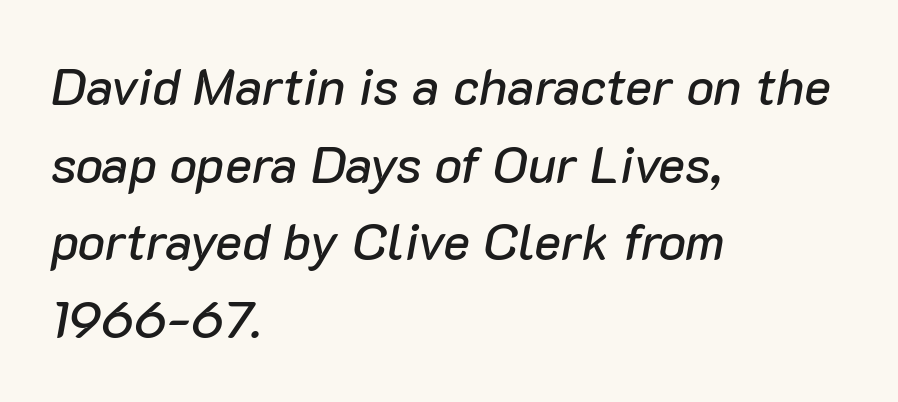
Q: Is the text italic (slanted)? A: Yes, it leans right by about 10 degrees.
Q: Is the text underlined? A: No.
Q: How is the paragraph aligned? A: Left-aligned.
Q: Is the spacing between letters normal or unusually wide? A: Normal.
Q: Is the spacing between lines tight, normal or loose? A: Normal.
Q: Width (condensed, normal, or wide)? A: Normal.
Q: Stroke contrast? A: Low.
Q: x-height? A: Medium.
Q: Monospaced? A: No.
